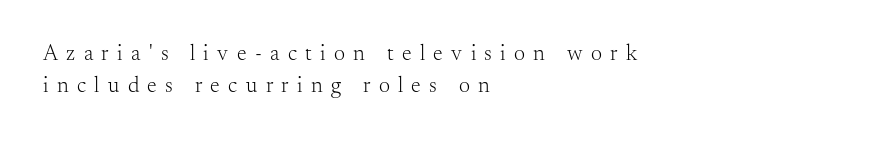
The image shows 22 px text type, upright; set left-aligned, normal line spacing (1.45x), unusually wide letter spacing (+0.38 em), not underlined.
